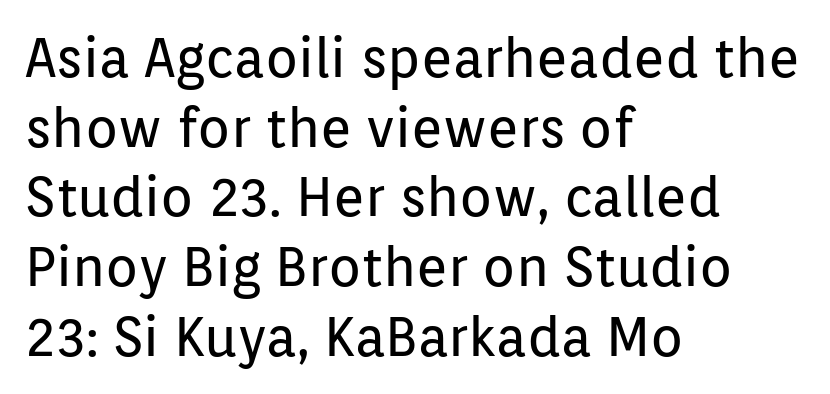
The image shows 54 px regular-weight sans-serif type, upright; set left-aligned, normal line spacing (1.29x), normal letter spacing, not underlined; low stroke contrast and a medium x-height.
